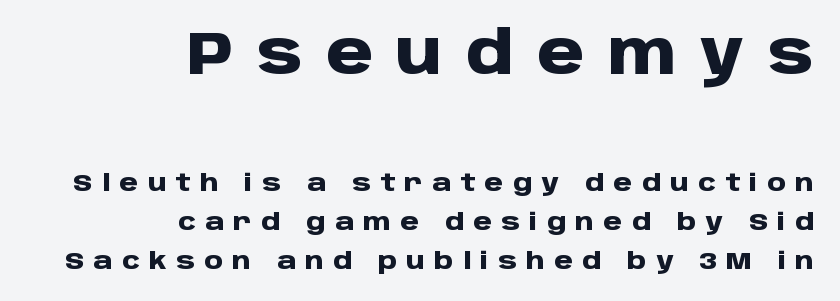
{"serif": "no", "italic": "no", "bold": "yes", "weight": "heavy", "width": "normal", "stroke_contrast": "low", "x_height": "large", "monospaced": "no", "underline": "no", "align": "right", "line_spacing": "normal", "line_spacing_ratio": 1.62, "letter_spacing": "wide", "letter_spacing_em": 0.39, "larger_block": "first", "size_ratio": 2.5, "glyph_px": 60}
